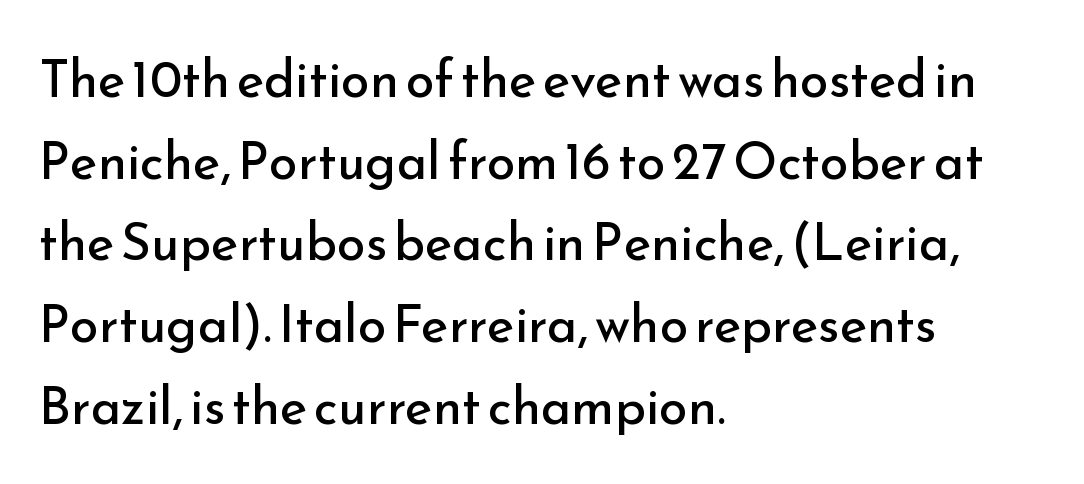
Q: Is the text bold? A: No.
Q: Is the text italic (slanted)? A: No, it is upright.
Q: Is the typeface a serif or a sans-serif typeface? A: Sans-serif.
Q: Is the text underlined? A: No.
Q: How is the paragraph aligned? A: Left-aligned.
Q: Is the spacing between letters normal or unusually wide? A: Normal.
Q: Is the spacing between lines tight, normal or loose? A: Normal.
Q: Width (condensed, normal, or wide)? A: Normal.
Q: Stroke contrast? A: Low.
Q: x-height? A: Small.
Q: Monospaced? A: No.
